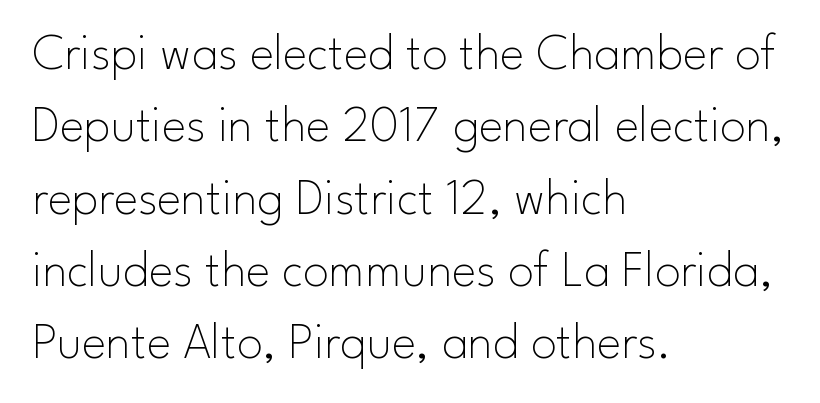
The image shows 52 px thin sans-serif type, upright; set left-aligned, normal line spacing (1.39x), normal letter spacing, not underlined; low stroke contrast and a small x-height.
